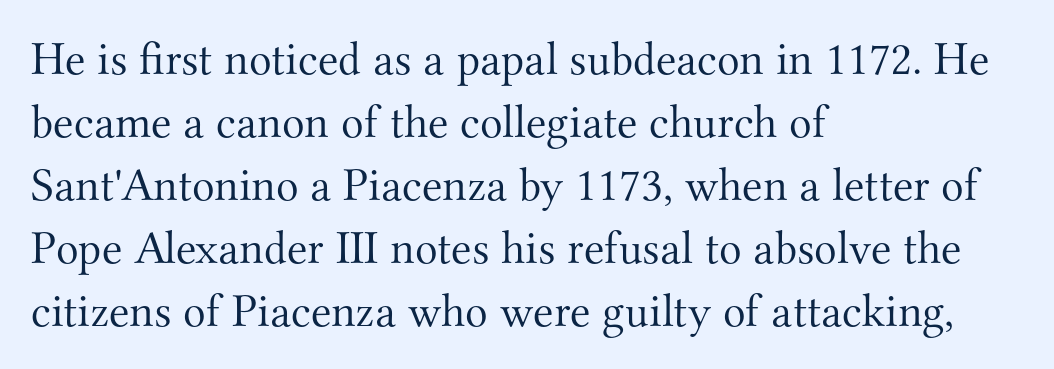
{"serif": "yes", "italic": "no", "bold": "no", "weight": "light", "width": "normal", "stroke_contrast": "medium", "x_height": "small", "monospaced": "no", "underline": "no", "align": "left", "line_spacing": "normal", "line_spacing_ratio": 1.34, "letter_spacing": "normal", "letter_spacing_em": 0.0, "glyph_px": 47}
